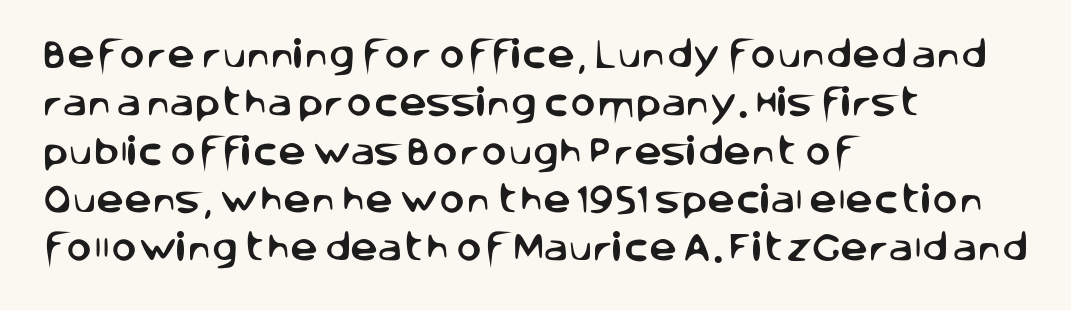
The image shows 31 px sans-serif type, upright; set left-aligned, normal line spacing (1.56x), normal letter spacing, not underlined; low stroke contrast and a large x-height.
